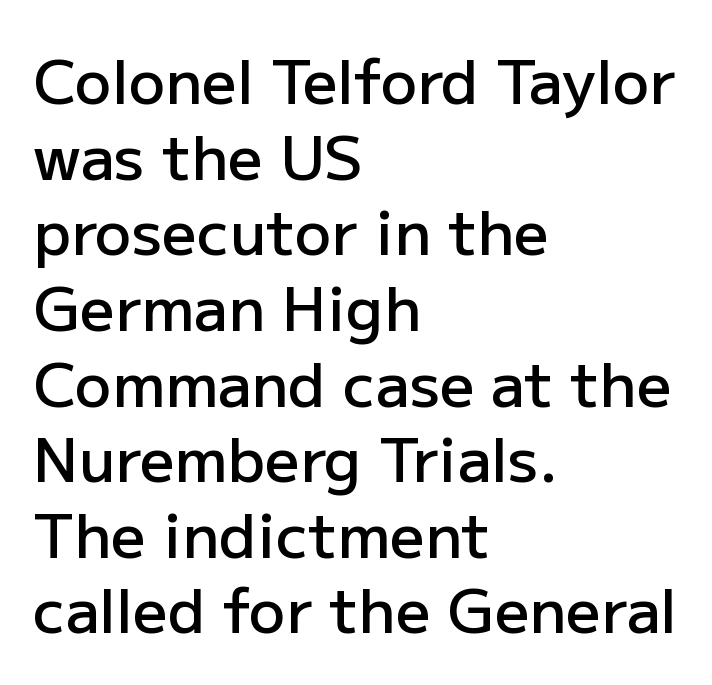
The image shows 61 px semibold sans-serif type, upright; set left-aligned, line spacing 1.24x, normal letter spacing, not underlined; low stroke contrast and a medium x-height.
